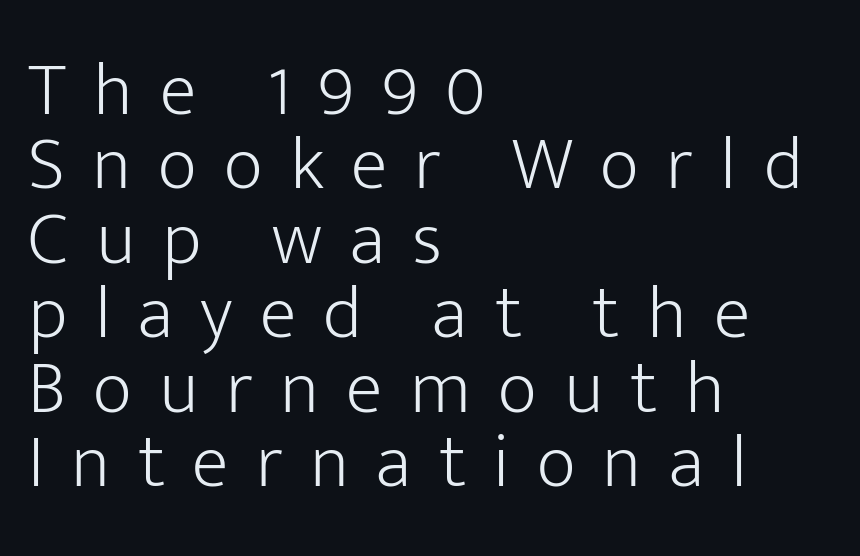
The image shows 76 px light sans-serif type, upright; set left-aligned, tight line spacing (0.98x), unusually wide letter spacing (+0.36 em), not underlined; low stroke contrast and a medium x-height.
